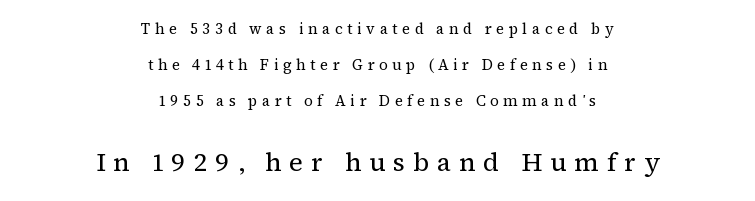
{"italic": "no", "bold": "no", "underline": "no", "align": "center", "line_spacing": "loose", "line_spacing_ratio": 2.41, "letter_spacing": "wide", "letter_spacing_em": 0.3, "larger_block": "second", "size_ratio": 1.73, "glyph_px": 26}
